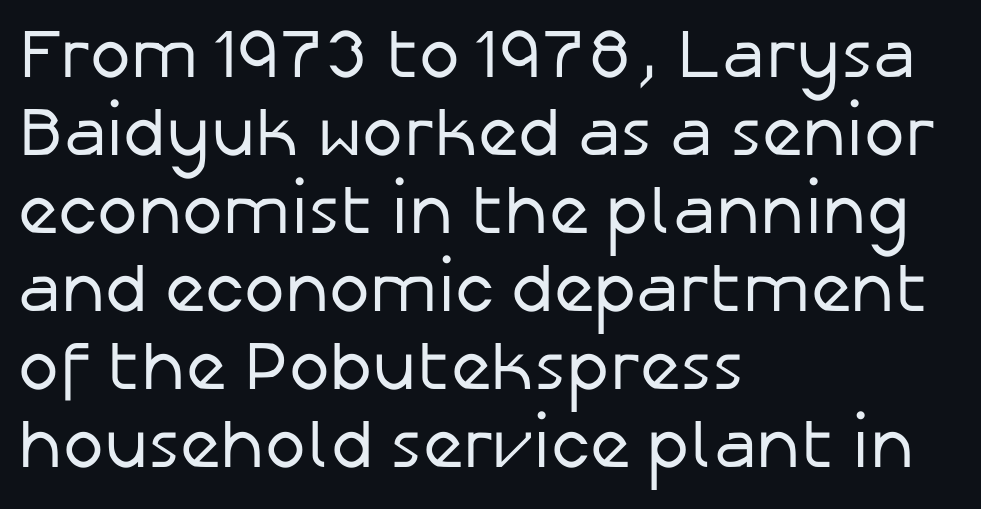
Descender tails drop into unmarked territory. The rendering uses natural spacing where letterforms have individual widths. Posture: straight, roman, zero tilt. Horizontal alignment here is leftward, the default for most running prose. Each word holds together tightly as a unit, with standard inter-letter gaps.
